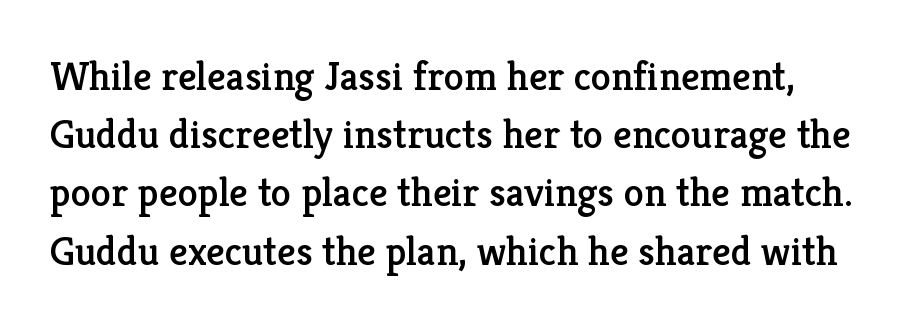
{"serif": "yes", "italic": "no", "width": "normal", "stroke_contrast": "low", "x_height": "medium", "monospaced": "no", "underline": "no", "line_spacing": "normal", "line_spacing_ratio": 1.42, "letter_spacing": "normal", "letter_spacing_em": 0.0, "glyph_px": 41}
